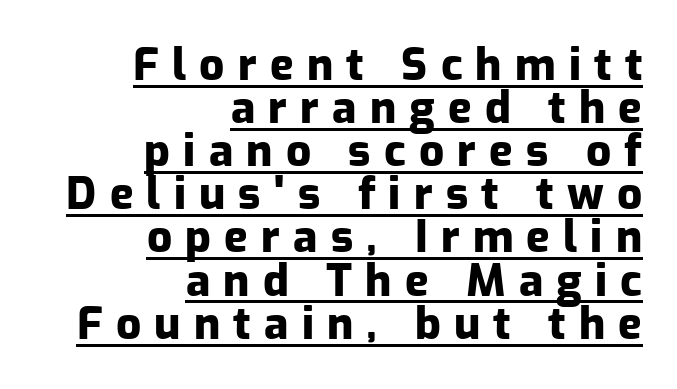
The image shows 44 px heavy sans-serif type, upright; set right-aligned, tight line spacing (0.98x), unusually wide letter spacing (+0.3 em), underlined; low stroke contrast and a medium x-height.
